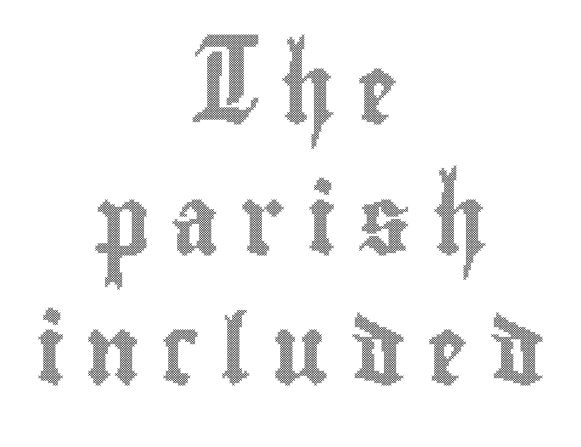
{"italic": "no", "width": "condensed", "x_height": "small", "monospaced": "no", "underline": "no", "align": "center", "line_spacing": "loose", "line_spacing_ratio": 1.92, "letter_spacing": "wide", "letter_spacing_em": 0.31, "glyph_px": 68}
